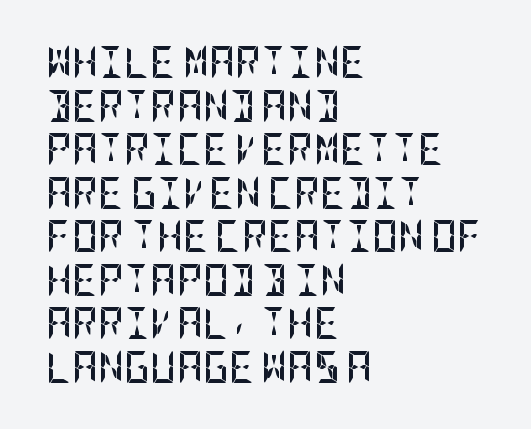
The image shows 32 px semibold, condensed sans-serif type, upright; set left-aligned, normal line spacing (1.36x), normal letter spacing, not underlined; low stroke contrast and a large x-height.
